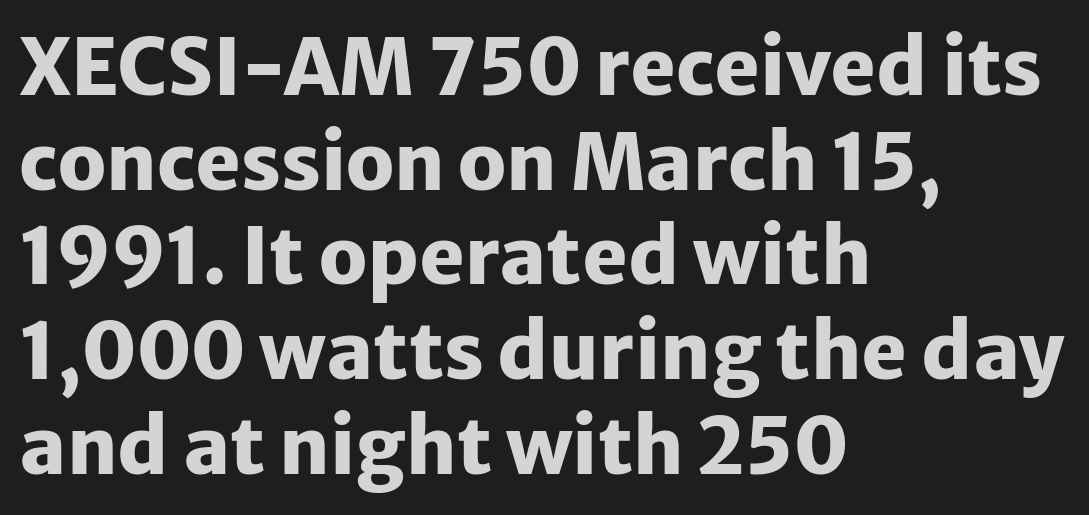
The ragged edge is on the right, which tells us the setting is flush left. This rendering employs a face without finishing strokes, i.e., a sans-serif. This sample uses an upright cut, with every glyph sitting square on the baseline. The sample has been set heavy, in full bold. Is the letter spacing exaggerated? No — it looks like the ordinary default. Glance below the letters and you will spot only blank space.
